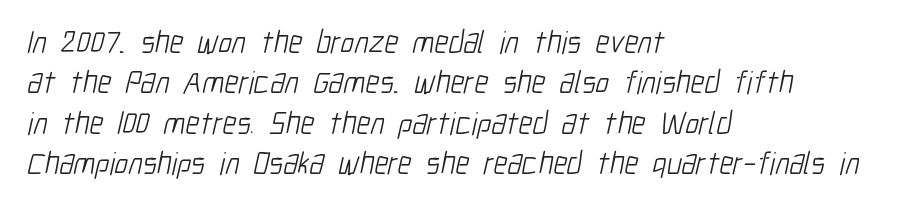
The lines are quadded left. The font sits on the lighter half of the weight spectrum, regular included. Looks like regular typesetting: each glyph gets only the width it needs. A typesetter would label this face a sans. Regular leading. Nothing unusual about the tracking: characters are spaced as the font intends.
